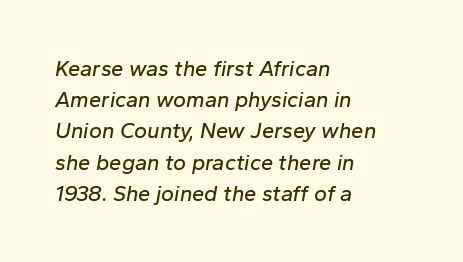
{"italic": "yes", "lean": "right", "slant_degrees": 10, "underline": "no", "align": "left", "line_spacing": "normal", "line_spacing_ratio": 1.42, "letter_spacing": "normal", "letter_spacing_em": 0.0, "glyph_px": 22}
